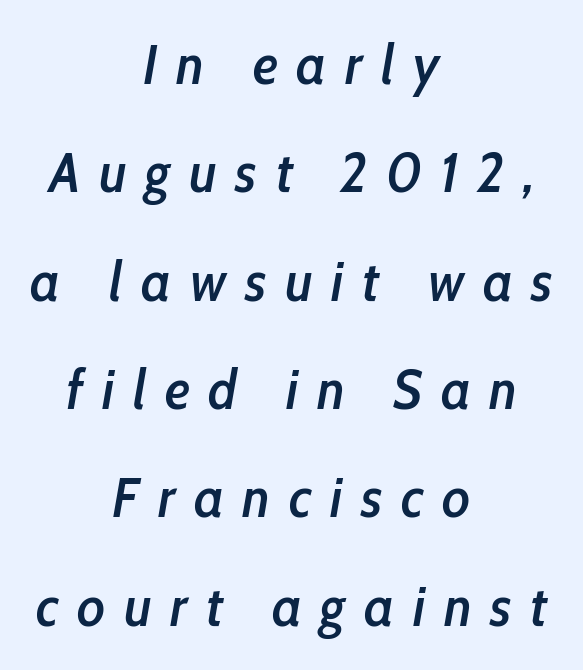
The image shows 55 px semibold, condensed type, italic (leaning right); set centered, loose line spacing (1.97x), unusually wide letter spacing (+0.34 em), not underlined; low stroke contrast and a medium x-height.
